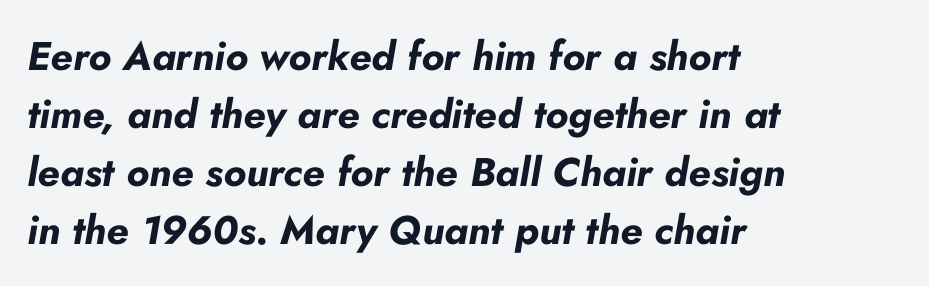
Q: Is the text bold? A: Yes.
Q: Is the text italic (slanted)? A: Yes, it leans right by about 10 degrees.
Q: Is the text underlined? A: No.
Q: How is the paragraph aligned? A: Left-aligned.
Q: Is the spacing between letters normal or unusually wide? A: Normal.
Q: Is the spacing between lines tight, normal or loose? A: Normal.
Q: Width (condensed, normal, or wide)? A: Normal.
Q: Stroke contrast? A: Low.
Q: x-height? A: Small.
Q: Monospaced? A: No.
